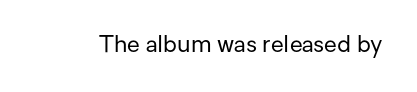
The image shows 23 px text type, upright; set normal letter spacing, not underlined.
